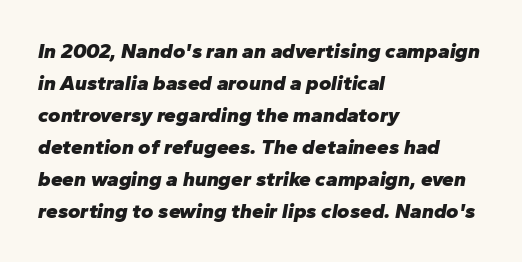
The image shows 21 px bold type, italic (leaning right); set left-aligned, normal line spacing (1.52x), normal letter spacing, not underlined.
